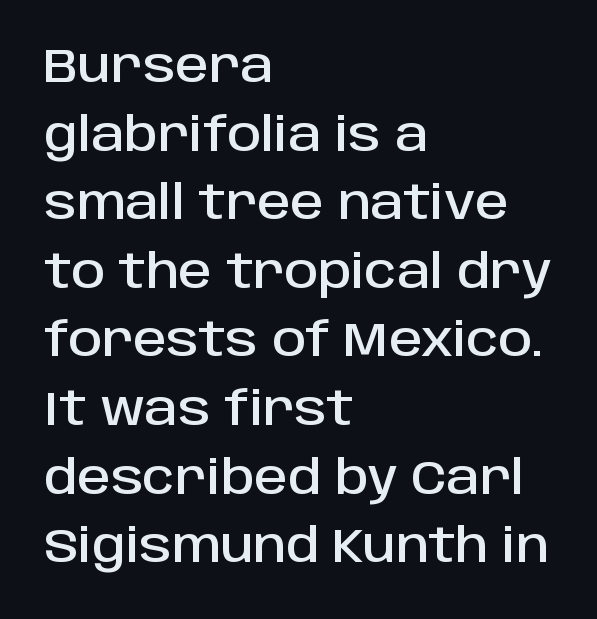
The image shows 47 px sans-serif type, upright; set left-aligned, normal line spacing (1.46x), normal letter spacing, not underlined; low stroke contrast and a large x-height.
